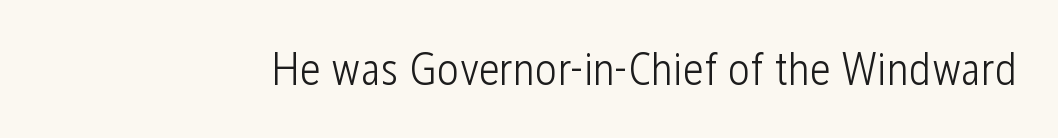
Q: Is the text bold? A: No.
Q: Is the text italic (slanted)? A: No, it is upright.
Q: Is the typeface a serif or a sans-serif typeface? A: Sans-serif.
Q: Is the text underlined? A: No.
Q: Is the spacing between letters normal or unusually wide? A: Normal.
Q: Width (condensed, normal, or wide)? A: Condensed.
Q: Stroke contrast? A: Low.
Q: x-height? A: Medium.
Q: Monospaced? A: No.
